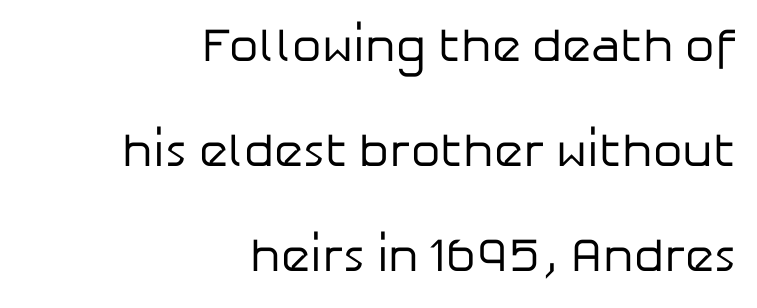
The image shows 47 px regular-weight sans-serif type, upright; set right-aligned, loose line spacing (2.23x), normal letter spacing, not underlined; low stroke contrast and a medium x-height.
